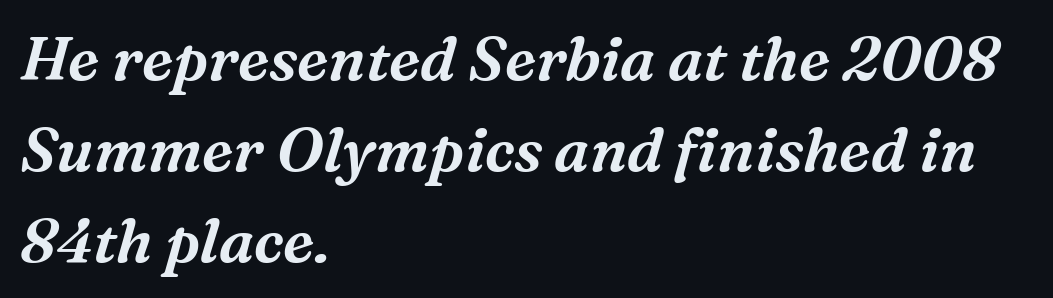
Letterform terminals end in serifs throughout the passage. Normally led — the rows are evenly, conventionally spaced. Tracking here is standard; glyphs follow each other at the usual distance. Think of a printed novel: that variable character pitch is what you see here.
